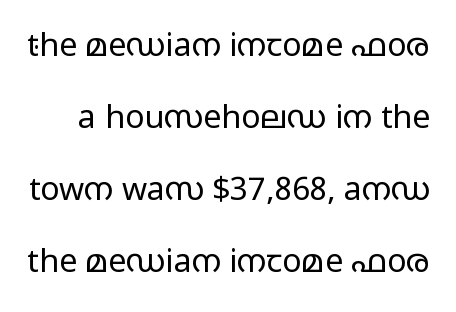
{"serif": "no", "italic": "no", "bold": "no", "weight": "regular", "width": "wide", "stroke_contrast": "low", "x_height": "medium", "monospaced": "no", "underline": "no", "line_spacing": "loose", "line_spacing_ratio": 2.25, "letter_spacing": "normal", "letter_spacing_em": 0.0, "glyph_px": 32}
